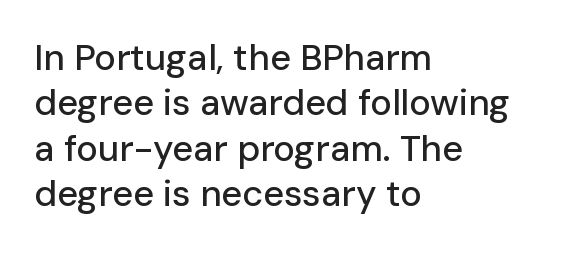
{"serif": "no", "italic": "no", "width": "normal", "stroke_contrast": "low", "x_height": "medium", "monospaced": "no", "underline": "no", "align": "left", "line_spacing": "normal", "line_spacing_ratio": 1.26, "letter_spacing": "normal", "letter_spacing_em": 0.0, "glyph_px": 36}
